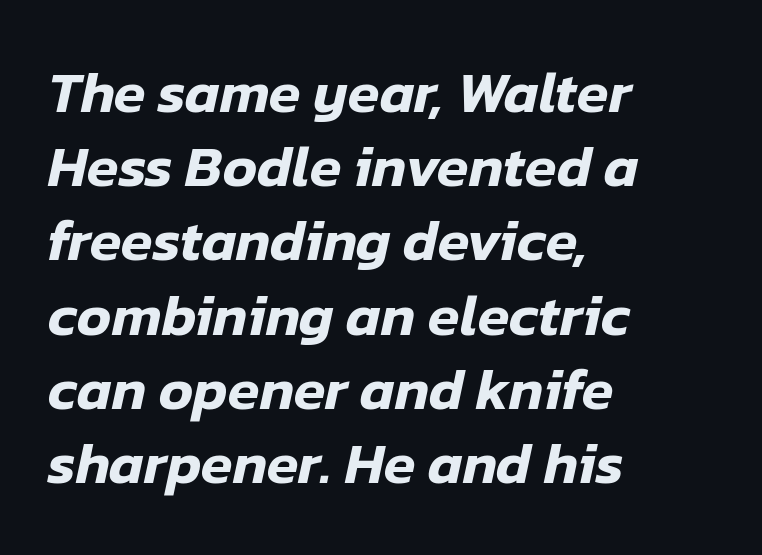
The image shows 58 px text type, italic (leaning right); set left-aligned, normal line spacing (1.28x), normal letter spacing, not underlined; low stroke contrast and a medium x-height.
